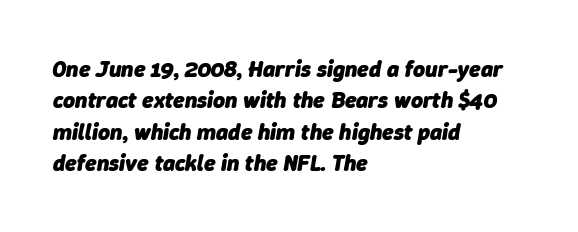
Q: Is the text bold? A: Yes.
Q: Is the text italic (slanted)? A: Yes, it leans right by about 9 degrees.
Q: Is the text underlined? A: No.
Q: How is the paragraph aligned? A: Left-aligned.
Q: Is the spacing between letters normal or unusually wide? A: Normal.
Q: Is the spacing between lines tight, normal or loose? A: Normal.
